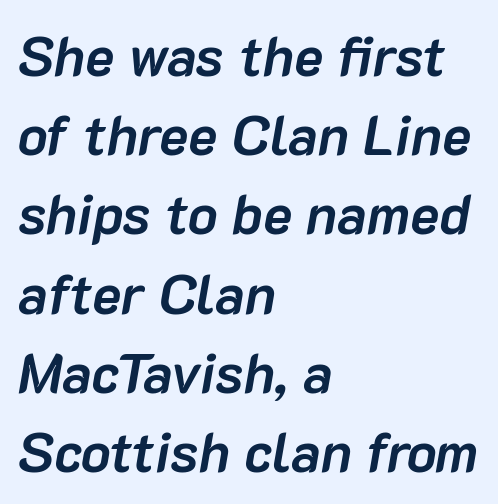
Rule under the text: the space is simply empty. Do the characters align in a grid? No, the font is proportional. Observe the lean: these are italic letterforms. Caption: bold face, heavy strokes. The passage is arranged the way most books set body copy — flush left.
